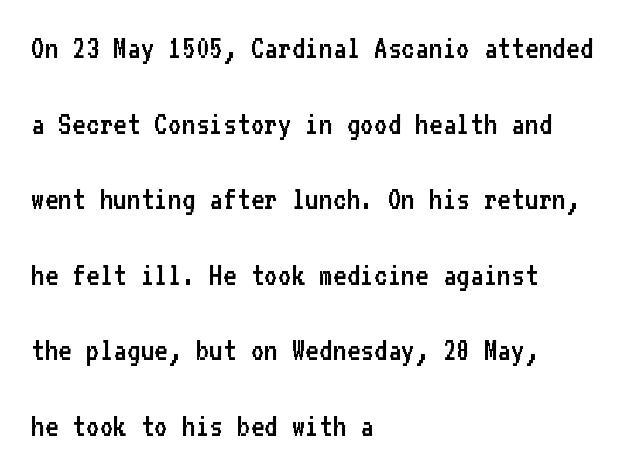
The image shows 33 px regular-weight sans-serif type, upright, monospaced; set left-aligned, loose line spacing (2.29x), normal letter spacing, not underlined; low stroke contrast and a medium x-height.
